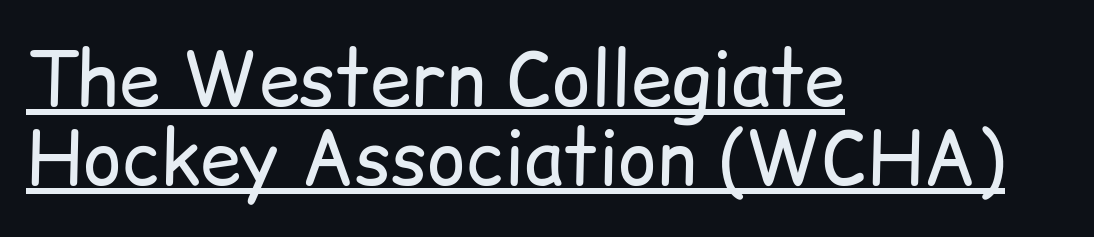
{"serif": "no", "italic": "no", "bold": "no", "weight": "regular", "width": "normal", "stroke_contrast": "low", "x_height": "medium", "monospaced": "no", "underline": "yes", "align": "left", "line_spacing": "tight", "line_spacing_ratio": 1.07, "letter_spacing": "normal", "letter_spacing_em": 0.0, "glyph_px": 74}
